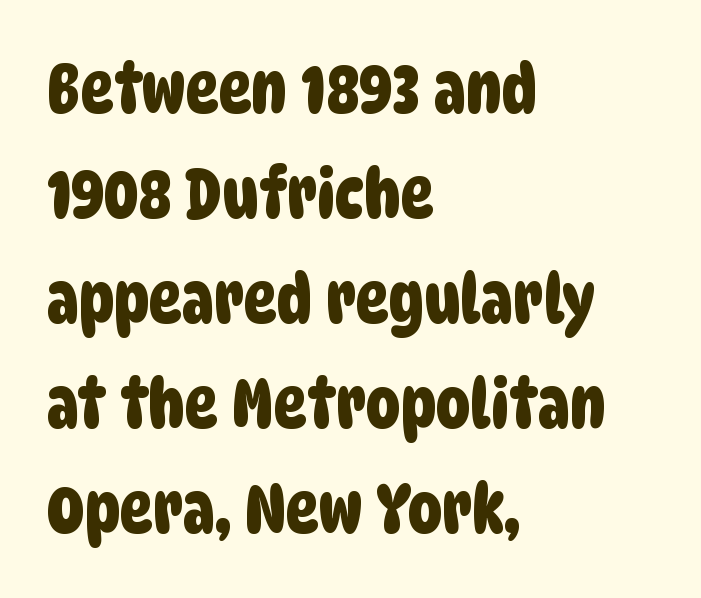
Bare-footed words on every line. The rows are spaced the way most documents space them. These lines are rendered in a variable-pitch font. Characters follow at the spacing the type designer built in. The glyphs in this specimen are sans serif. Left-aligned paragraph, ragged on the right.
